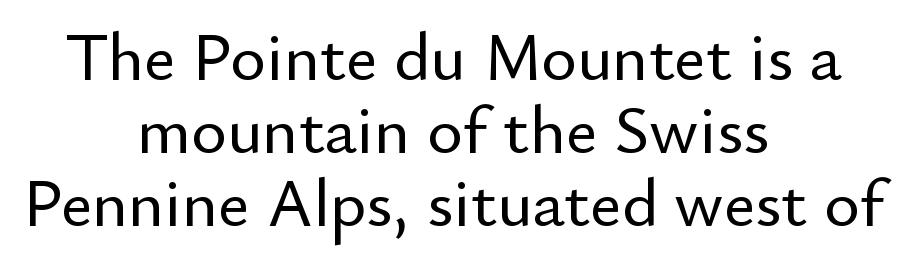
The designer dialed line spacing down below the default. Teacher's note: observe the equal gaps on both sides — that is centered alignment. Style check: upright. Tracking here is standard; glyphs follow each other at the usual distance.
